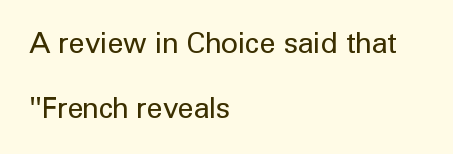
Q: Is the text bold? A: No.
Q: Is the text italic (slanted)? A: No, it is upright.
Q: Is the typeface a serif or a sans-serif typeface? A: Sans-serif.
Q: Is the text underlined? A: No.
Q: How is the paragraph aligned? A: Left-aligned.
Q: Is the spacing between letters normal or unusually wide? A: Normal.
Q: Is the spacing between lines tight, normal or loose? A: Loose.
Q: Width (condensed, normal, or wide)? A: Normal.
Q: Stroke contrast? A: Low.
Q: x-height? A: Medium.
Q: Monospaced? A: No.
